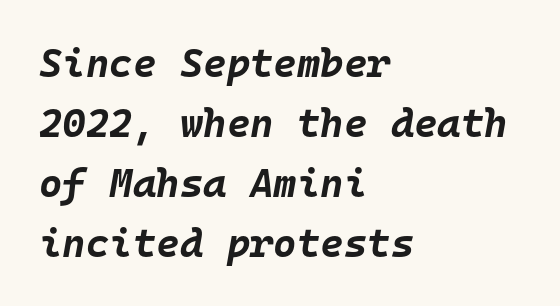
Q: Is the text bold? A: Yes.
Q: Is the text italic (slanted)? A: Yes, it leans right by about 10 degrees.
Q: Is the text underlined? A: No.
Q: How is the paragraph aligned? A: Left-aligned.
Q: Is the spacing between letters normal or unusually wide? A: Normal.
Q: Is the spacing between lines tight, normal or loose? A: Normal.
Q: Width (condensed, normal, or wide)? A: Normal.
Q: Stroke contrast? A: Low.
Q: x-height? A: Large.
Q: Monospaced? A: Yes.
